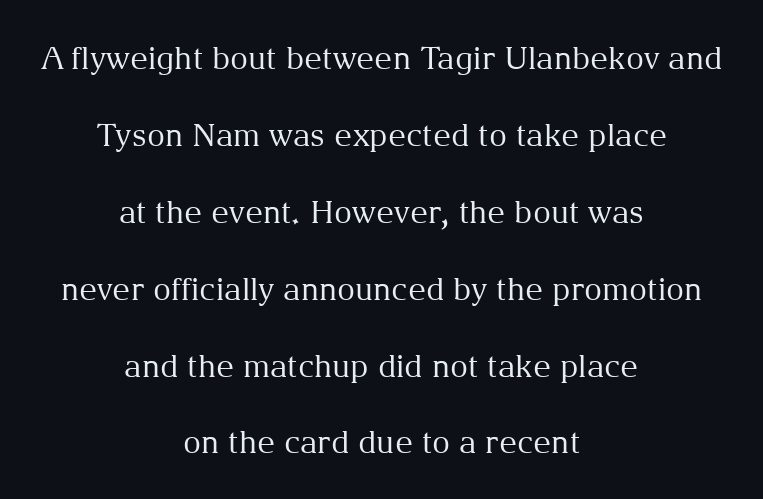
{"serif": "yes", "italic": "no", "bold": "no", "weight": "regular", "width": "normal", "stroke_contrast": "medium", "x_height": "medium", "monospaced": "no", "underline": "no", "align": "center", "line_spacing": "loose", "line_spacing_ratio": 2.48, "letter_spacing": "normal", "letter_spacing_em": 0.0, "glyph_px": 31}
